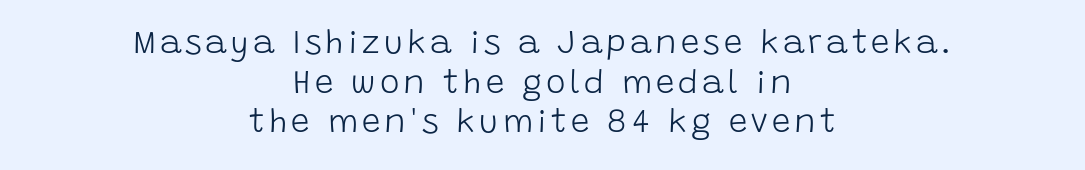
The image shows 33 px light sans-serif type, upright; set centered, line spacing 1.2x, not underlined; low stroke contrast and a large x-height.
